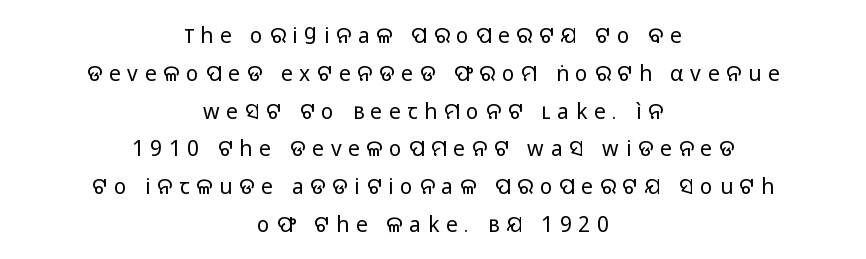
Q: Is the text bold? A: No.
Q: Is the text italic (slanted)? A: No, it is upright.
Q: Is the text underlined? A: No.
Q: How is the paragraph aligned? A: Centered.
Q: Is the spacing between letters normal or unusually wide? A: Unusually wide.
